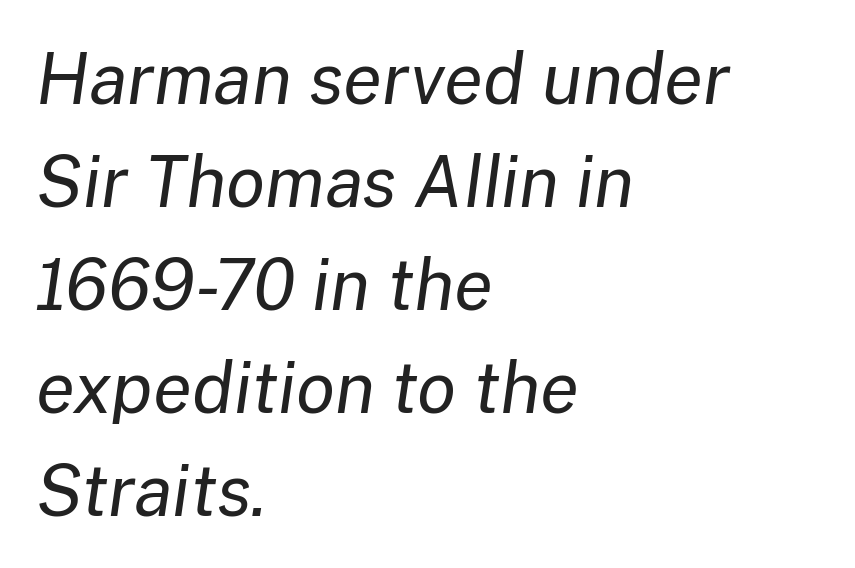
The axis of the letterforms is tilted away from vertical. Character widths vary here, with narrow letters taking less room than wide ones. The face looks like a standard text weight, possibly lighter. Horizontal bands of white between lines are of average thickness. The lines in this sample share a left origin and differ only in where they stop.
